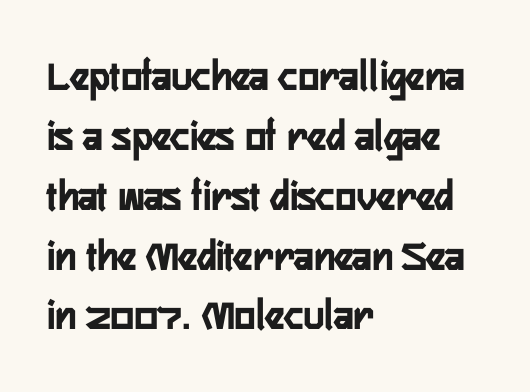
The image shows 44 px semibold, condensed sans-serif type, upright; set left-aligned, normal line spacing (1.36x), normal letter spacing, not underlined; low stroke contrast and a medium x-height.
